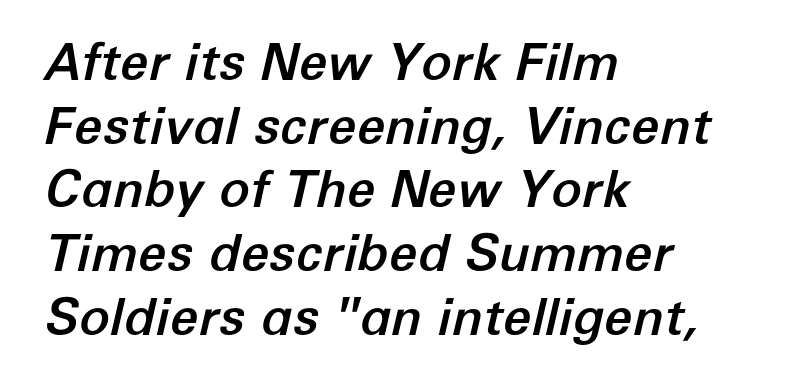
The image shows 51 px text type, italic (leaning right); set left-aligned, normal line spacing (1.25x), normal letter spacing, not underlined; low stroke contrast and a medium x-height.
